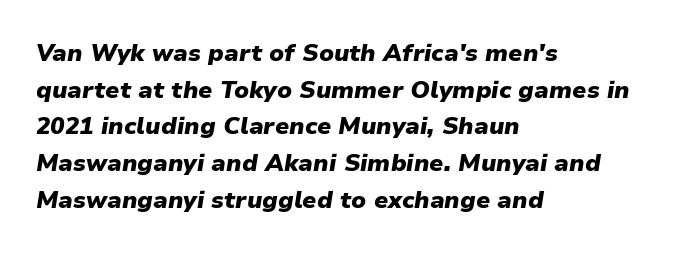
Rows of type keep a routine distance in the vertical direction. Posture: slanted. Emphasis by weight is at full strength: bold. The face used here is rendered with its standard letterfit. Line beginnings align vertically; line endings do not. Unmarked baselines from the first word to the last.
